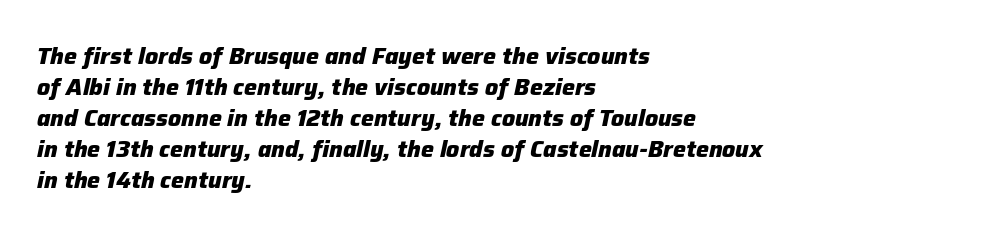
Q: Is the text bold? A: Yes.
Q: Is the text italic (slanted)? A: Yes, it leans right by about 12 degrees.
Q: Is the text underlined? A: No.
Q: How is the paragraph aligned? A: Left-aligned.
Q: Is the spacing between letters normal or unusually wide? A: Normal.
Q: Is the spacing between lines tight, normal or loose? A: Normal.
